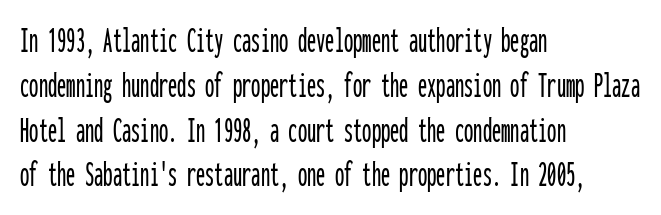
A typesetter would call this monospace, since all characters share one set width. This sample uses an upright cut, with every glyph sitting square on the baseline. These lines stack with their left ends in a neat column. Default kerning and tracking; the words read as compact shapes.
